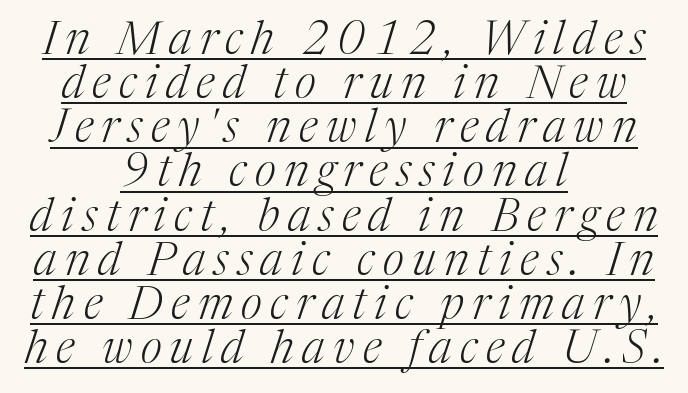
Q: Is the text bold? A: No.
Q: Is the text italic (slanted)? A: Yes, it leans right by about 17 degrees.
Q: Is the typeface a serif or a sans-serif typeface? A: Serif.
Q: Is the text underlined? A: Yes.
Q: How is the paragraph aligned? A: Centered.
Q: Is the spacing between lines tight, normal or loose? A: Tight.
Q: Width (condensed, normal, or wide)? A: Normal.
Q: Stroke contrast? A: Medium.
Q: x-height? A: Medium.
Q: Monospaced? A: No.
